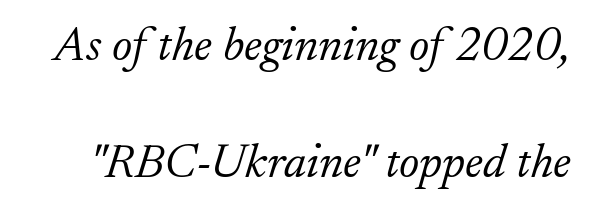
The image shows 48 px light serif type, italic (leaning right); set loose line spacing (2.44x), normal letter spacing, not underlined; low stroke contrast and a small x-height.
